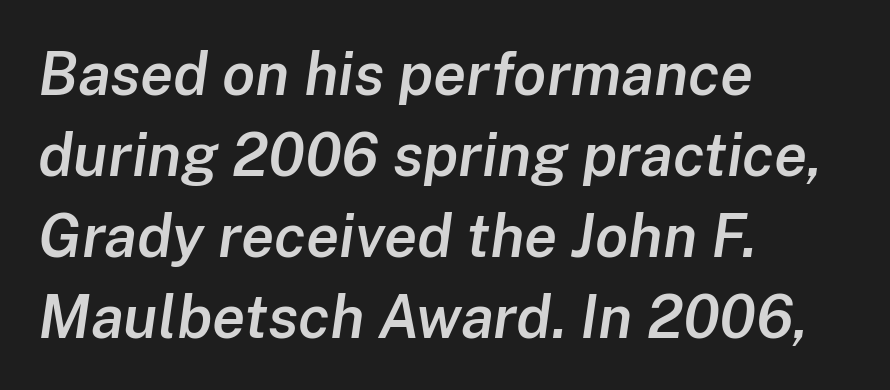
The line texture is even and compact thanks to regular tracking. The letters advance in unequal steps, a hallmark of proportional type. A semibold gives these letters moderate extra thickness, short of bold. The block of text has a typical density, with ordinary space between rows.
